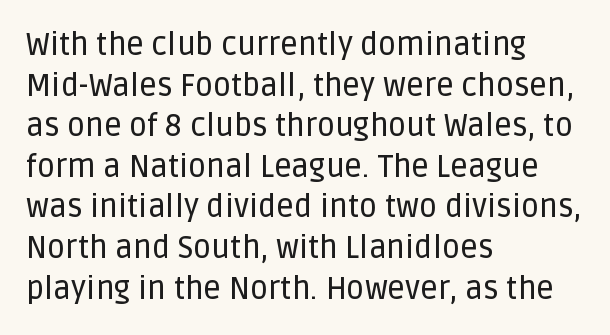
{"serif": "no", "italic": "no", "width": "normal", "stroke_contrast": "low", "x_height": "large", "monospaced": "no", "underline": "no", "align": "left", "line_spacing": "normal", "line_spacing_ratio": 1.31, "letter_spacing": "normal", "letter_spacing_em": 0.0, "glyph_px": 31}
